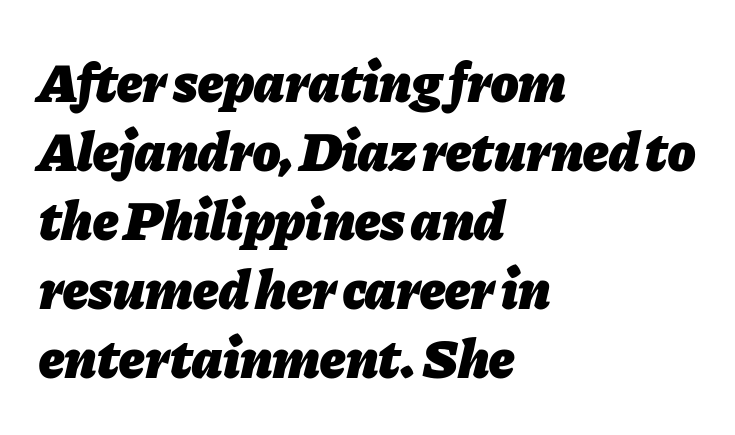
Q: Is the text bold? A: Yes.
Q: Is the text italic (slanted)? A: Yes, it leans right by about 11 degrees.
Q: Is the text underlined? A: No.
Q: How is the paragraph aligned? A: Left-aligned.
Q: Is the spacing between letters normal or unusually wide? A: Normal.
Q: Width (condensed, normal, or wide)? A: Normal.
Q: Stroke contrast? A: Low.
Q: x-height? A: Medium.
Q: Monospaced? A: No.
